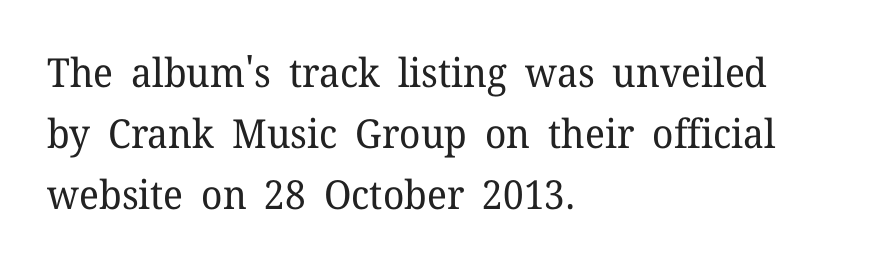
The image shows 40 px regular-weight serif type, upright; set left-aligned, normal line spacing (1.53x), normal letter spacing, not underlined; low stroke contrast and a medium x-height.
